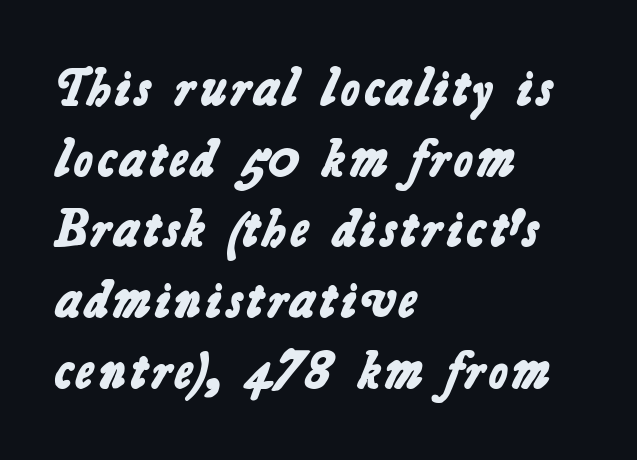
Is this a fixed-width face? No — the glyphs have proportional, varying widths. In terms of letterform style, serifs are entirely absent. This sample is left-justified, so line endings fall wherever the words run out. The passage shown is not underscored anywhere. Standard letterfit; no display-style spreading of the glyphs. This is heavy type, rendered in bold.
